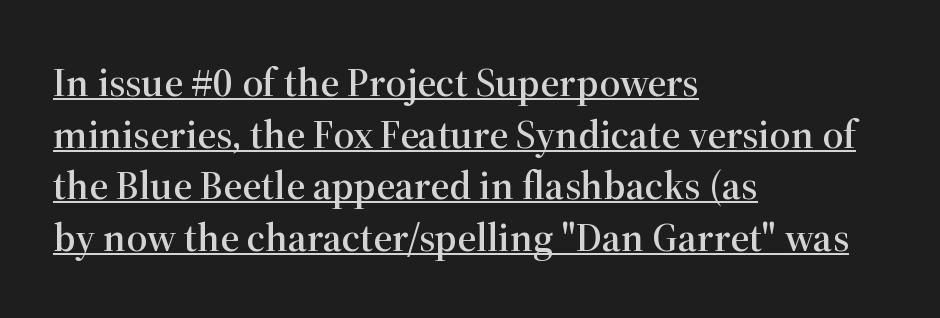
Q: Is the text italic (slanted)? A: No, it is upright.
Q: Is the typeface a serif or a sans-serif typeface? A: Serif.
Q: Is the text underlined? A: Yes.
Q: How is the paragraph aligned? A: Left-aligned.
Q: Is the spacing between letters normal or unusually wide? A: Normal.
Q: Is the spacing between lines tight, normal or loose? A: Normal.
Q: Width (condensed, normal, or wide)? A: Normal.
Q: Stroke contrast? A: High.
Q: x-height? A: Medium.
Q: Monospaced? A: No.
